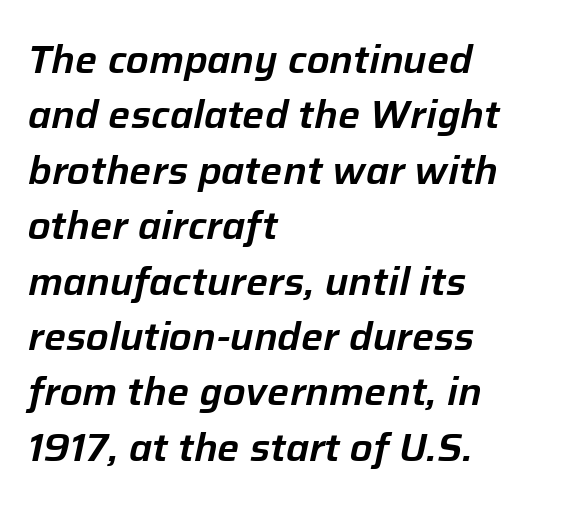
Varying glyph widths throughout — classic text-font behaviour. Nobody touched the tracking dial on this one. The designer left line spacing at the default. Type without underlining. Line starts are locked; line ends wander. The axis of the letterforms is tilted away from vertical.
